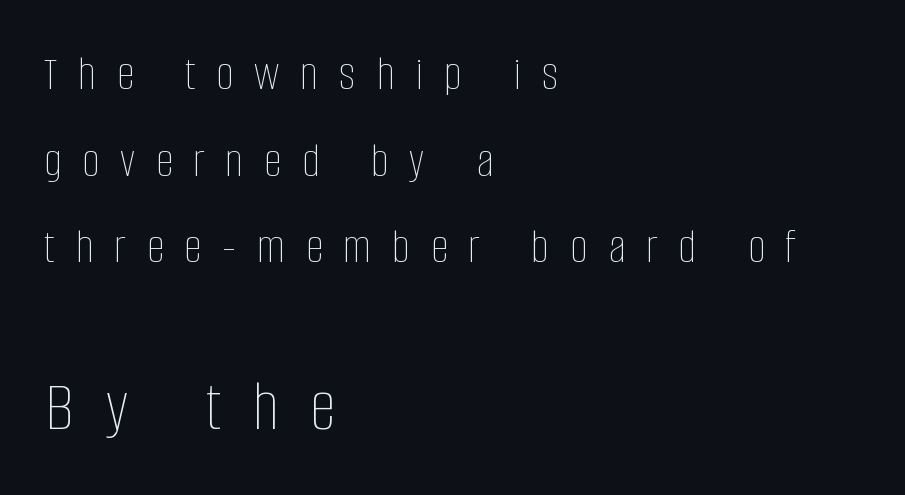
{"italic": "no", "bold": "no", "weight": "thin", "width": "condensed", "stroke_contrast": "low", "x_height": "large", "monospaced": "no", "underline": "no", "align": "left", "line_spacing_ratio": 1.77, "letter_spacing": "wide", "letter_spacing_em": 0.43, "larger_block": "second", "size_ratio": 1.49, "glyph_px": 73}
